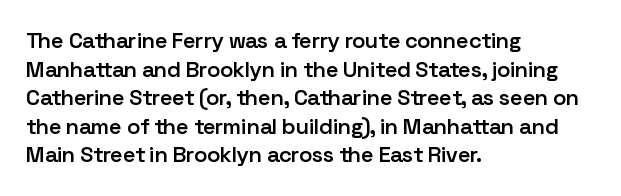
{"italic": "no", "bold": "semi", "underline": "no", "align": "left", "line_spacing": "normal", "line_spacing_ratio": 1.3, "letter_spacing": "normal", "letter_spacing_em": 0.0, "glyph_px": 22}
